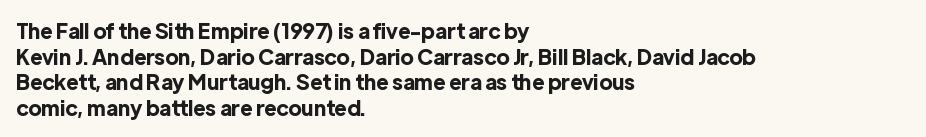
Is there any slant? The stems are plumb. The zone under the glyphs is completely vacant. Caption: bold face, heavy strokes. Each word holds together tightly as a unit, with standard inter-letter gaps. Does the copy run flush right? No — it runs flush left.
